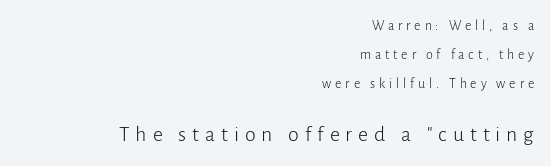
{"italic": "no", "bold": "no", "underline": "no", "align": "right", "line_spacing": "loose", "line_spacing_ratio": 2.06, "letter_spacing": "wide", "letter_spacing_em": 0.27, "larger_block": "second", "size_ratio": 1.57, "glyph_px": 22}
